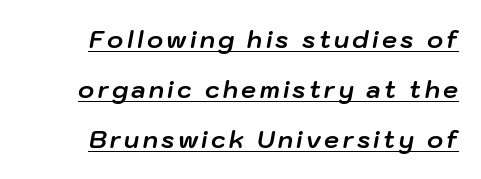
Line spacing here is loose. Has an underline been added? It has. The compositor pushed each line to the right boundary. The font is running at its bold setting. This sample uses an oblique cut, with every glyph tilted off the vertical.
